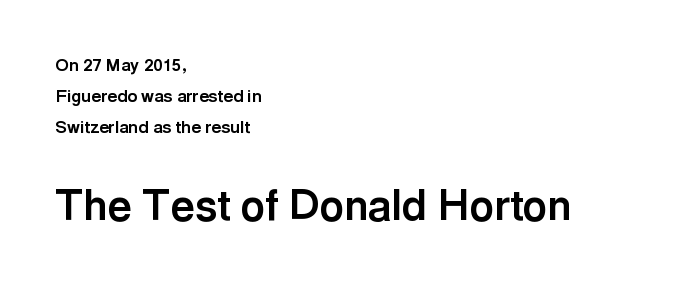
{"serif": "no", "italic": "no", "bold": "yes", "weight": "bold", "width": "normal", "x_height": "medium", "monospaced": "no", "underline": "no", "align": "left", "line_spacing_ratio": 1.83, "letter_spacing": "normal", "letter_spacing_em": 0.0, "larger_block": "second", "size_ratio": 2.47, "glyph_px": 42}
